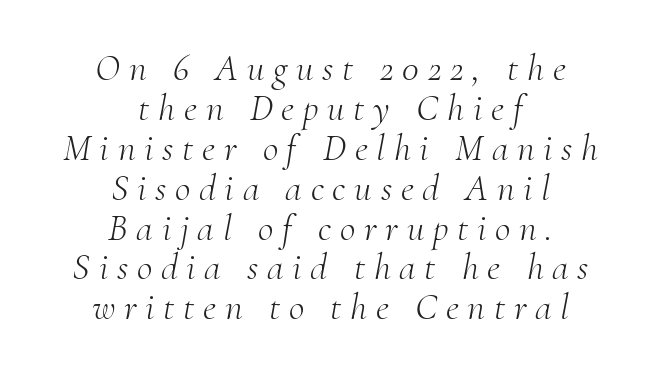
{"serif": "yes", "italic": "yes", "lean": "right", "slant_degrees": 10, "bold": "no", "weight": "light", "width": "normal", "stroke_contrast": "medium", "x_height": "small", "monospaced": "no", "underline": "no", "align": "center", "line_spacing": "tight", "line_spacing_ratio": 1.05, "letter_spacing": "wide", "letter_spacing_em": 0.23, "glyph_px": 38}
